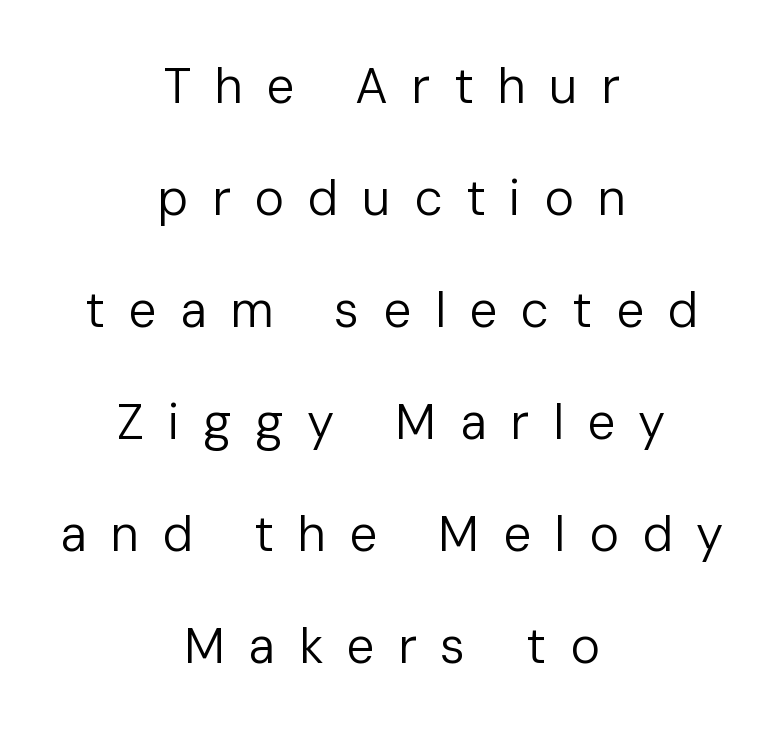
The passage is arranged like a title page — every line centered. The rendering uses a large line-height, opening up the rows. The rendering uses natural spacing where letterforms have individual widths. No italicization has been applied; the sample stays upright. The words here are not underlined.
